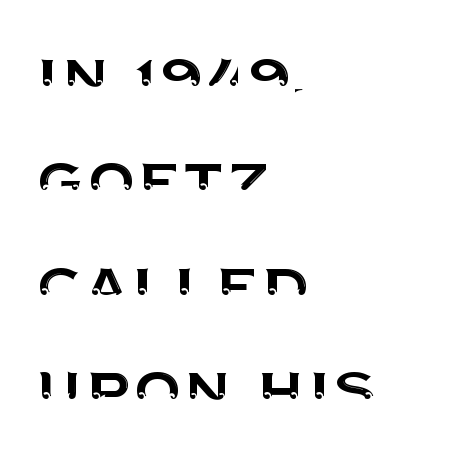
Q: Is the text italic (slanted)? A: No, it is upright.
Q: Is the typeface a serif or a sans-serif typeface? A: Sans-serif.
Q: Is the text underlined? A: No.
Q: How is the paragraph aligned? A: Left-aligned.
Q: Is the spacing between letters normal or unusually wide? A: Normal.
Q: Is the spacing between lines tight, normal or loose? A: Normal.
Q: Width (condensed, normal, or wide)? A: Normal.
Q: Stroke contrast? A: Medium.
Q: x-height? A: Large.
Q: Monospaced? A: No.
